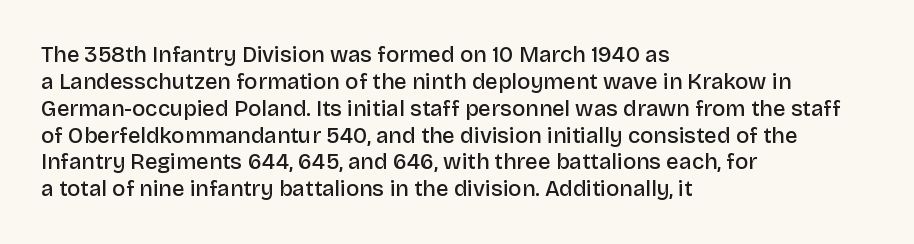
Q: Is the text bold? A: Semi-bold.
Q: Is the text italic (slanted)? A: No, it is upright.
Q: Is the text underlined? A: No.
Q: How is the paragraph aligned? A: Left-aligned.
Q: Is the spacing between letters normal or unusually wide? A: Normal.
